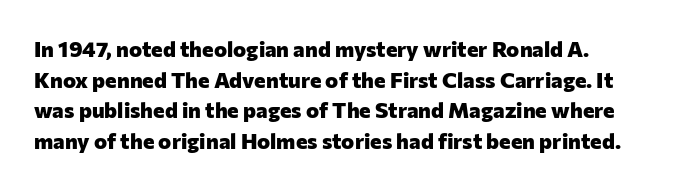
The image shows 22 px bold type, upright; set normal line spacing (1.39x), normal letter spacing, not underlined.
